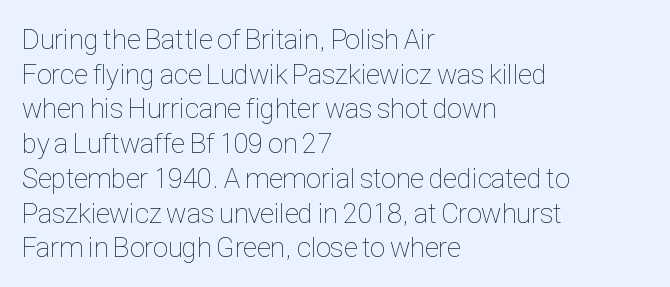
Q: Is the text bold? A: No.
Q: Is the text italic (slanted)? A: No, it is upright.
Q: Is the text underlined? A: No.
Q: How is the paragraph aligned? A: Left-aligned.
Q: Is the spacing between letters normal or unusually wide? A: Normal.
Q: Width (condensed, normal, or wide)? A: Condensed.
Q: Stroke contrast? A: Low.
Q: x-height? A: Medium.
Q: Monospaced? A: No.
